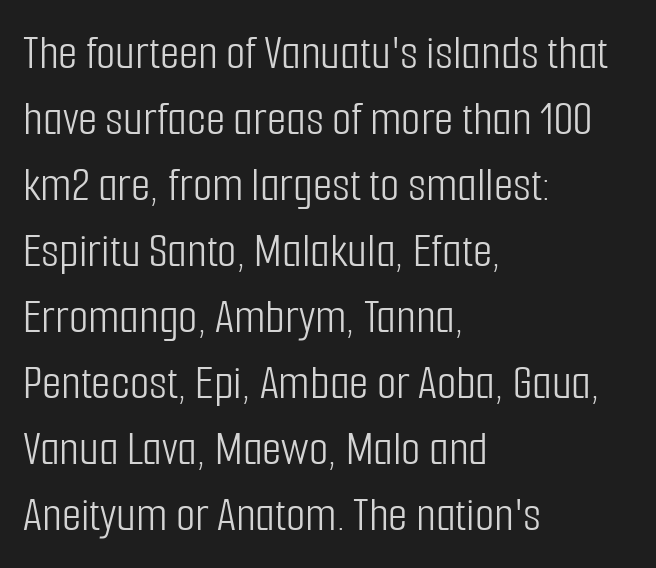
These glyphs show unthickened strokes, regular width or finer. A typesetter would call this zero additional tracking. To sum up the face: it is a sans, with no serifs. Ascenders rise straight up at ninety degrees.
